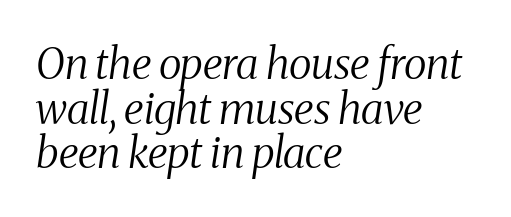
Q: Is the text bold? A: No.
Q: Is the text italic (slanted)? A: Yes, it leans right by about 8 degrees.
Q: Is the typeface a serif or a sans-serif typeface? A: Serif.
Q: Is the text underlined? A: No.
Q: How is the paragraph aligned? A: Left-aligned.
Q: Is the spacing between letters normal or unusually wide? A: Normal.
Q: Is the spacing between lines tight, normal or loose? A: Tight.
Q: Width (condensed, normal, or wide)? A: Condensed.
Q: Stroke contrast? A: Medium.
Q: x-height? A: Medium.
Q: Monospaced? A: No.
